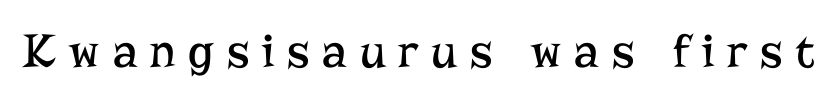
Q: Is the text bold? A: No.
Q: Is the text italic (slanted)? A: No, it is upright.
Q: Is the typeface a serif or a sans-serif typeface? A: Serif.
Q: Is the text underlined? A: No.
Q: Is the spacing between letters normal or unusually wide? A: Unusually wide.
Q: Width (condensed, normal, or wide)? A: Normal.
Q: Stroke contrast? A: Low.
Q: x-height? A: Medium.
Q: Monospaced? A: No.
